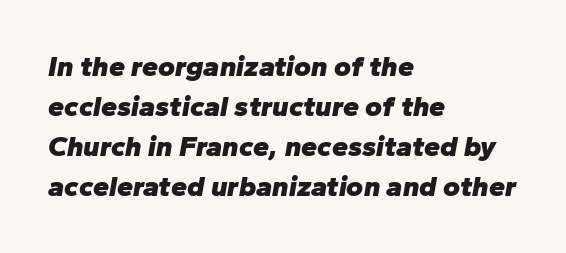
{"italic": "yes", "lean": "right", "slant_degrees": 10, "bold": "yes", "weight": "heavy", "width": "normal", "stroke_contrast": "low", "x_height": "medium", "monospaced": "no", "underline": "no", "align": "left", "line_spacing": "normal", "line_spacing_ratio": 1.38, "letter_spacing": "normal", "letter_spacing_em": 0.0, "glyph_px": 29}
